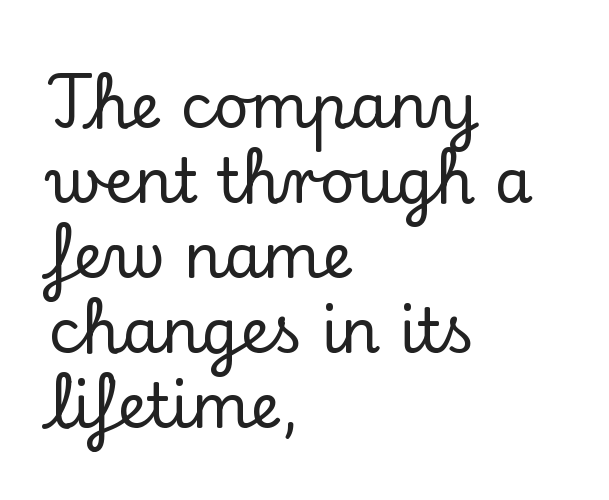
The rendering anchors every line to the left-hand side. Nothing unusual about the tracking: characters are spaced as the font intends. To sum up the face: it has serifs. Underline: absent.
